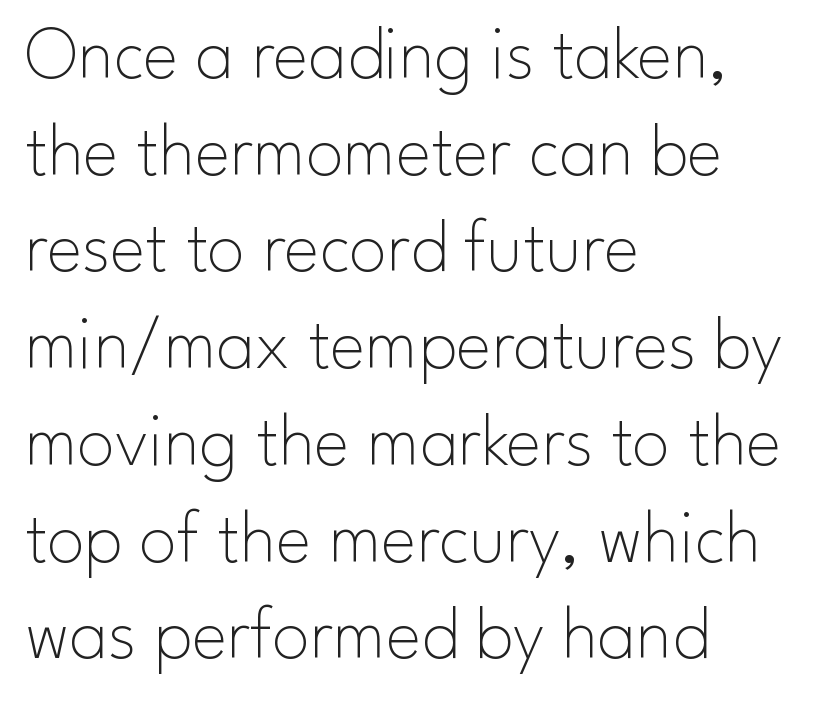
The image shows 75 px thin sans-serif type, upright; set left-aligned, normal line spacing (1.29x), normal letter spacing, not underlined; low stroke contrast and a small x-height.
